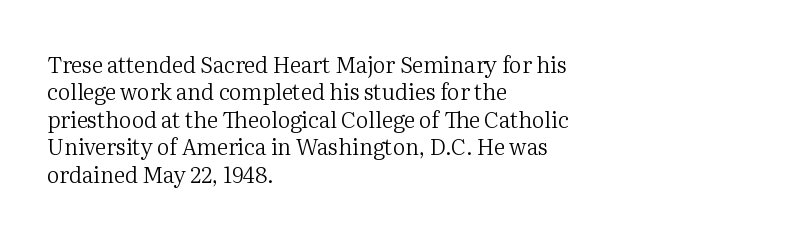
Q: Is the text bold? A: No.
Q: Is the text italic (slanted)? A: No, it is upright.
Q: Is the text underlined? A: No.
Q: How is the paragraph aligned? A: Left-aligned.
Q: Is the spacing between letters normal or unusually wide? A: Normal.
Q: Is the spacing between lines tight, normal or loose? A: Normal.
